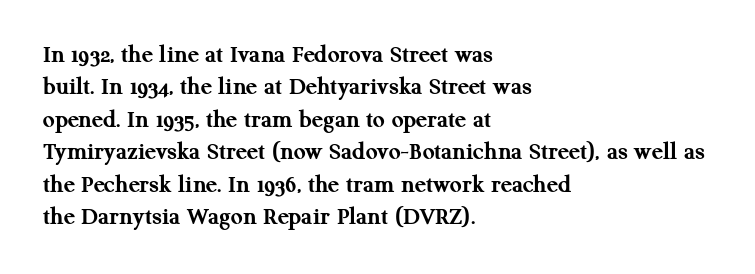
The image shows 26 px bold type, upright; set left-aligned, normal line spacing (1.25x), normal letter spacing, not underlined.
